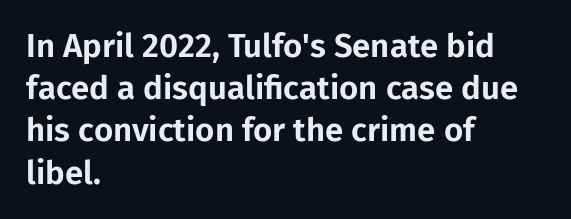
Successive baselines arrive at the customary interval. Nothing unusual about the tracking: characters are spaced as the font intends. The rendering anchors every line to the left-hand side. Does the type have serifs? No, each stem ends abruptly. You can tell it's not italic because the verticals are truly vertical. Lines of text with bare space underneath.
